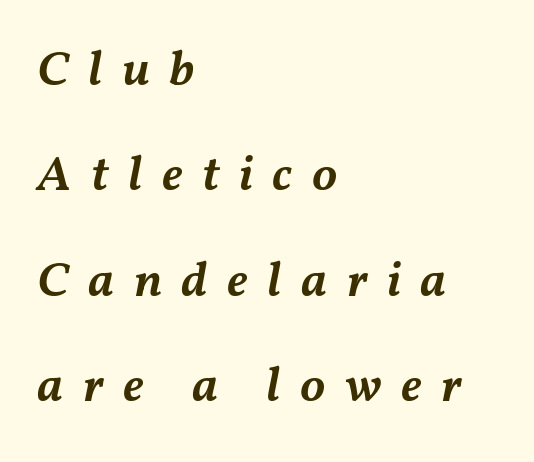
The rendering inserts visible extra space after every character. The strip under each line holds only bare page. The setting favours the left margin, as ordinary paragraphs usually do. I'd describe the lettering as semibold — firm but not a full bold.
